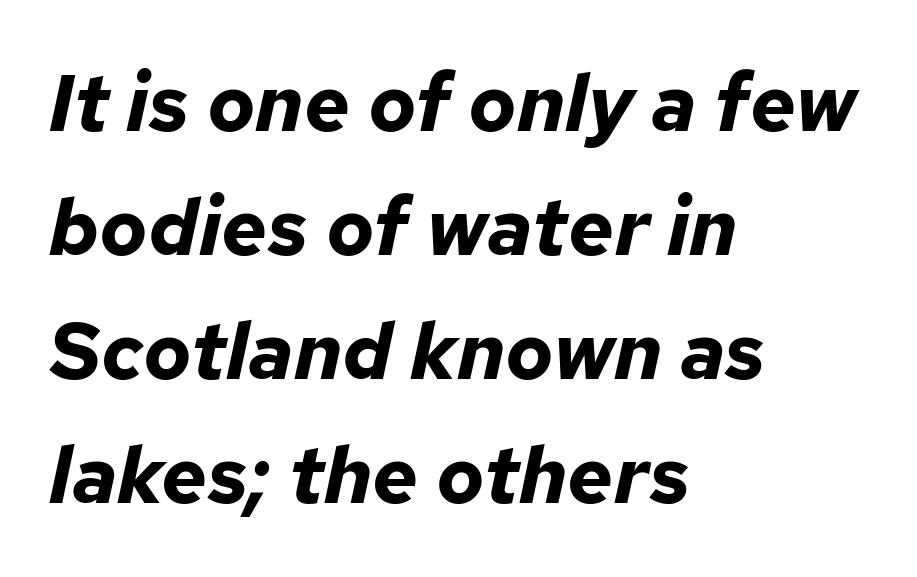
Q: Is the text bold? A: Yes.
Q: Is the text italic (slanted)? A: Yes, it leans right by about 12 degrees.
Q: Is the text underlined? A: No.
Q: How is the paragraph aligned? A: Left-aligned.
Q: Is the spacing between letters normal or unusually wide? A: Normal.
Q: Is the spacing between lines tight, normal or loose? A: Normal.
Q: Width (condensed, normal, or wide)? A: Normal.
Q: Stroke contrast? A: Low.
Q: x-height? A: Medium.
Q: Monospaced? A: No.
